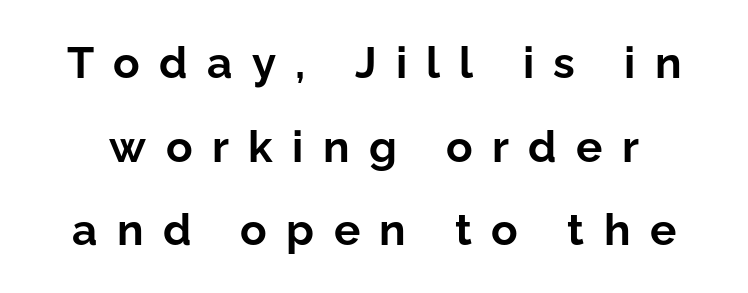
Q: Is the text bold? A: Yes.
Q: Is the text italic (slanted)? A: No, it is upright.
Q: Is the typeface a serif or a sans-serif typeface? A: Sans-serif.
Q: Is the text underlined? A: No.
Q: Is the spacing between letters normal or unusually wide? A: Unusually wide.
Q: Is the spacing between lines tight, normal or loose? A: Loose.
Q: Width (condensed, normal, or wide)? A: Normal.
Q: Stroke contrast? A: Low.
Q: x-height? A: Medium.
Q: Monospaced? A: No.
